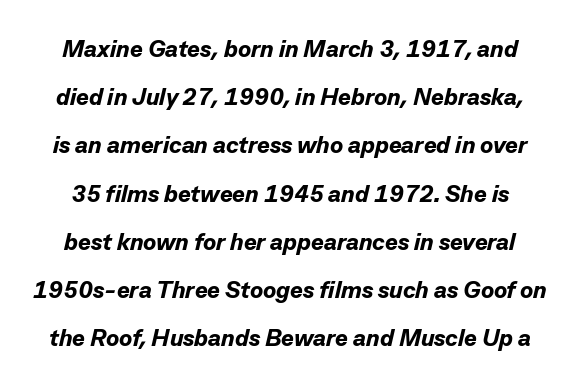
Q: Is the text bold? A: Yes.
Q: Is the text italic (slanted)? A: Yes, it leans right by about 13 degrees.
Q: Is the text underlined? A: No.
Q: Is the spacing between letters normal or unusually wide? A: Normal.
Q: Is the spacing between lines tight, normal or loose? A: Loose.
